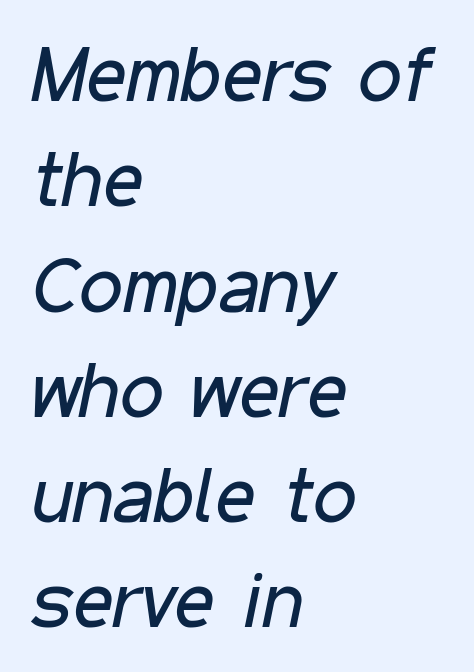
Notice how the passage keeps a crisp vertical edge on the left only. The area under the type is left untouched. The letters look calm and open, with moderate or lighter stems. Think of a printed novel: that variable character pitch is what you see here.
